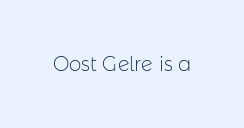
Posture: upright roman. Short note: letters normally spaced. The weight would be labelled regular, book, light, or lighter still. Lines of text with bare space underneath.
